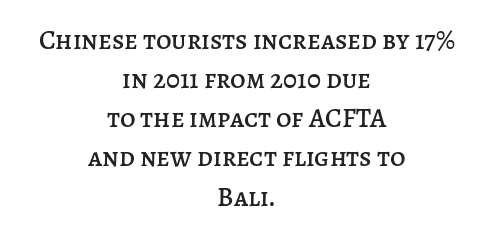
Spacing between characters is what you'd get straight out of the box. What's the leading like? Ordinary, nothing unusual. The zone under the glyphs is completely vacant. Short and long lines alike share a common midpoint.
